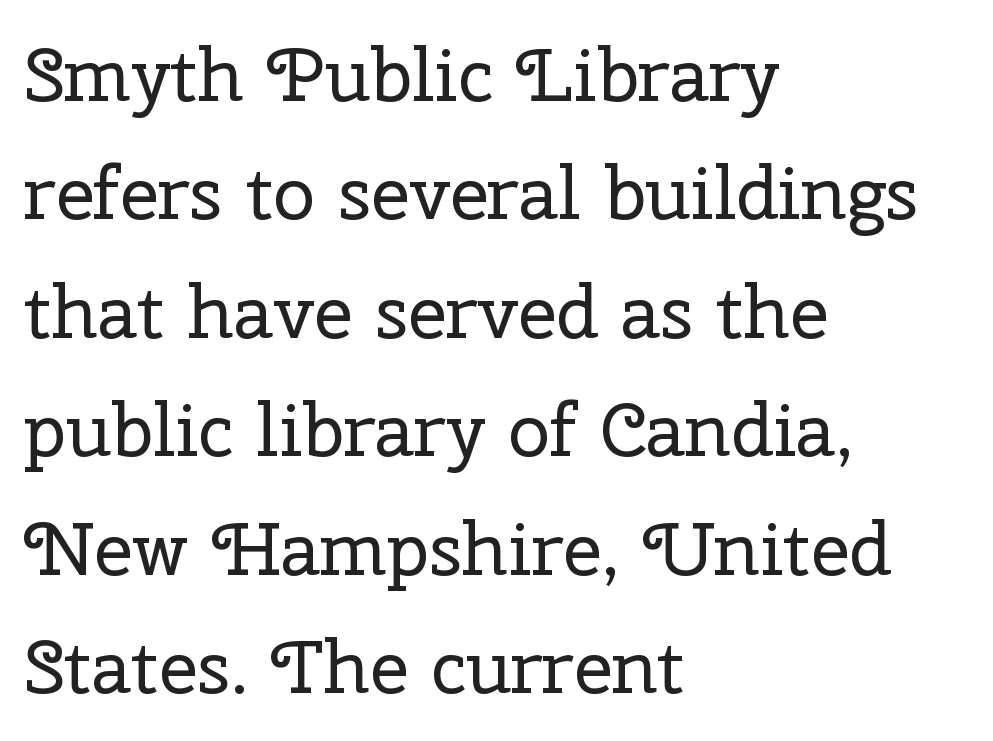
{"serif": "yes", "italic": "no", "bold": "no", "weight": "regular", "width": "normal", "stroke_contrast": "low", "x_height": "medium", "monospaced": "no", "underline": "no", "align": "left", "line_spacing": "normal", "line_spacing_ratio": 1.58, "letter_spacing": "normal", "letter_spacing_em": 0.0, "glyph_px": 75}
